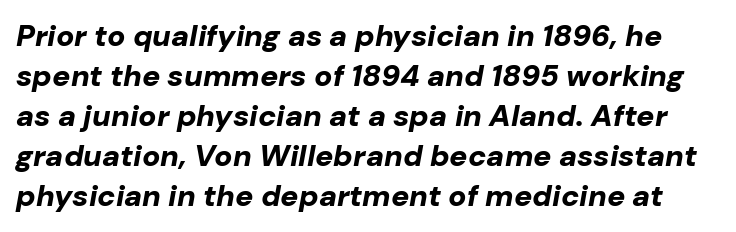
The image shows 30 px bold type, italic (leaning right); set normal line spacing (1.33x), normal letter spacing, not underlined; low stroke contrast and a medium x-height.
